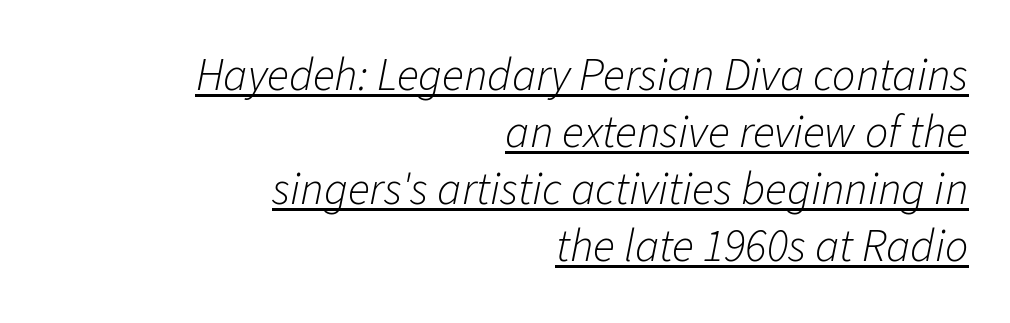
Q: Is the text bold? A: No.
Q: Is the text italic (slanted)? A: Yes, it leans right by about 11 degrees.
Q: Is the text underlined? A: Yes.
Q: How is the paragraph aligned? A: Right-aligned.
Q: Is the spacing between letters normal or unusually wide? A: Normal.
Q: Width (condensed, normal, or wide)? A: Normal.
Q: Stroke contrast? A: Low.
Q: x-height? A: Medium.
Q: Monospaced? A: No.
